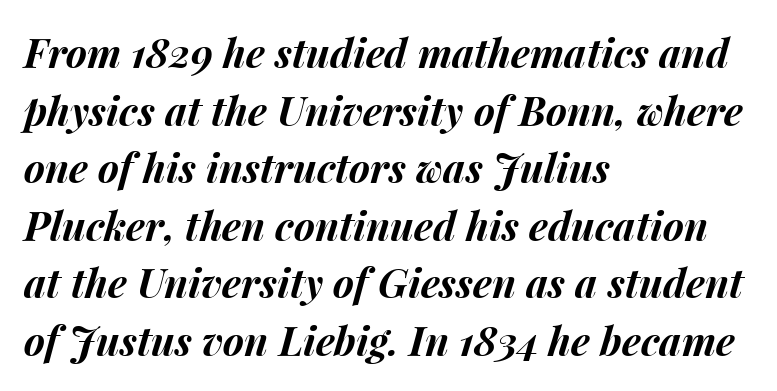
Q: Is the text bold? A: Yes.
Q: Is the text italic (slanted)? A: Yes, it leans right by about 15 degrees.
Q: Is the text underlined? A: No.
Q: How is the paragraph aligned? A: Left-aligned.
Q: Is the spacing between letters normal or unusually wide? A: Normal.
Q: Is the spacing between lines tight, normal or loose? A: Normal.
Q: Width (condensed, normal, or wide)? A: Normal.
Q: Stroke contrast? A: Medium.
Q: x-height? A: Medium.
Q: Monospaced? A: No.
